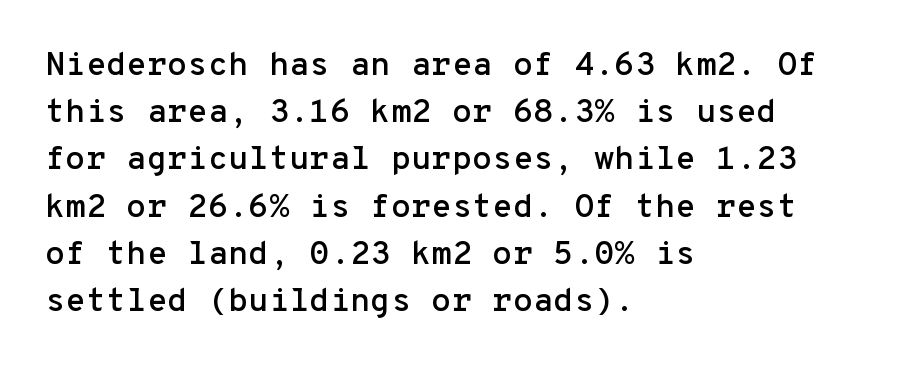
{"serif": "no", "italic": "no", "width": "normal", "stroke_contrast": "low", "x_height": "medium", "monospaced": "yes", "underline": "no", "align": "left", "line_spacing": "normal", "line_spacing_ratio": 1.43, "letter_spacing": "normal", "letter_spacing_em": 0.0, "glyph_px": 33}
